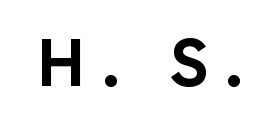
The image shows 67 px sans-serif type, upright; set unusually wide letter spacing (+0.3 em), not underlined; low stroke contrast and a medium x-height.
